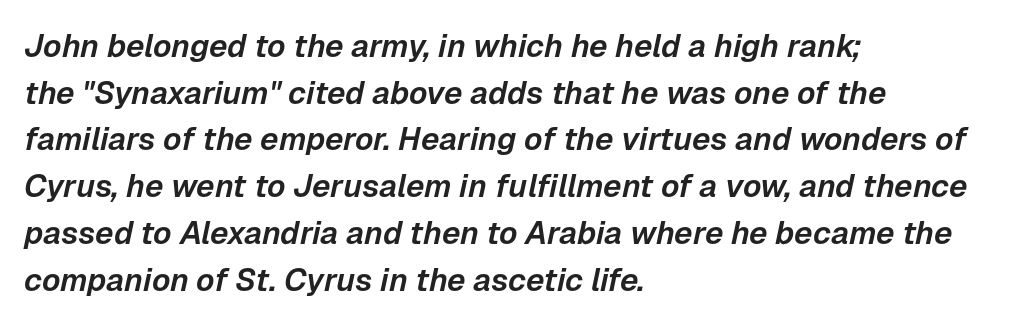
{"italic": "yes", "lean": "right", "slant_degrees": 12, "width": "normal", "stroke_contrast": "low", "x_height": "medium", "monospaced": "no", "underline": "no", "align": "left", "line_spacing": "normal", "line_spacing_ratio": 1.46, "letter_spacing": "normal", "letter_spacing_em": 0.0, "glyph_px": 32}
